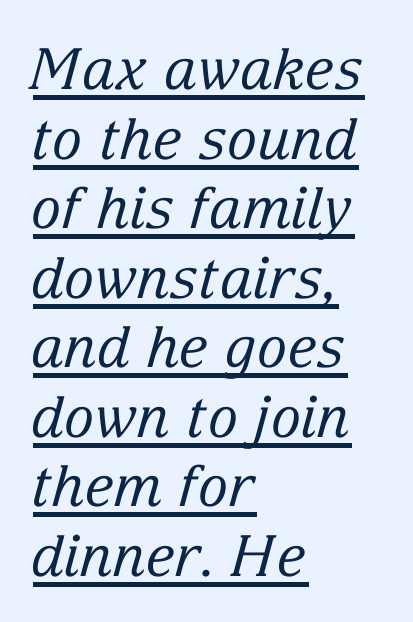
The letters look calm and open, with moderate or lighter stems. Layout note: lines flush left. Between one letter and the next there's only the usual sliver of space. The passage shown is typeset with a serif family. This rendering features underlined lettering.
